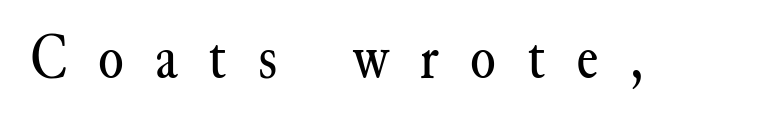
{"serif": "yes", "italic": "no", "bold": "no", "weight": "regular", "width": "normal", "stroke_contrast": "medium", "x_height": "small", "monospaced": "no", "underline": "no", "letter_spacing": "wide", "letter_spacing_em": 0.47, "glyph_px": 66}
